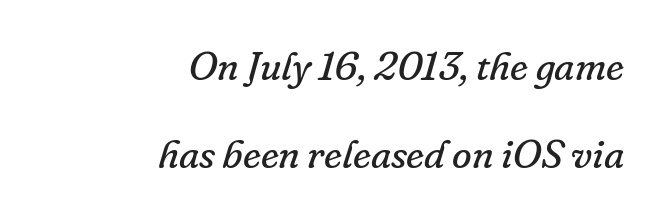
The passage shown leans; its letterforms are oblique. Honestly, the rows look like they've been pulled way apart. Serifs: yes, visible at the terminals of the letterforms. The lines are quadded right. Character widths vary here, with narrow letters taking less room than wide ones.
